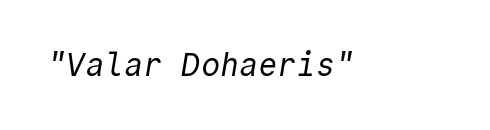
Here the glyphs are tracked normally, forming tight word shapes. Weight class: somewhere from thin through regular. Examine the stroke ends and you'll find no serifs. The specimen omits any rule beneath the text block's lines.
